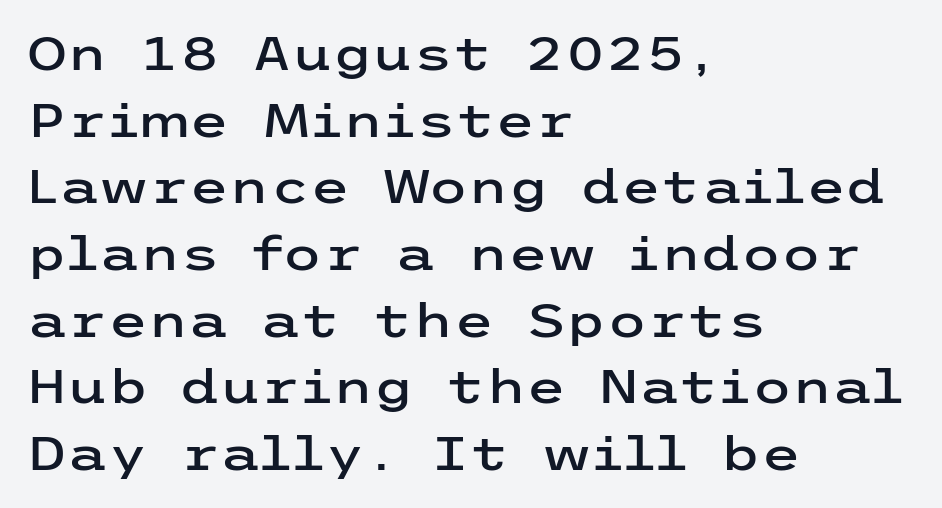
{"serif": "no", "italic": "no", "width": "wide", "stroke_contrast": "low", "x_height": "medium", "underline": "no", "align": "left", "line_spacing": "normal", "line_spacing_ratio": 1.45, "letter_spacing": "normal", "letter_spacing_em": 0.0, "glyph_px": 46}
